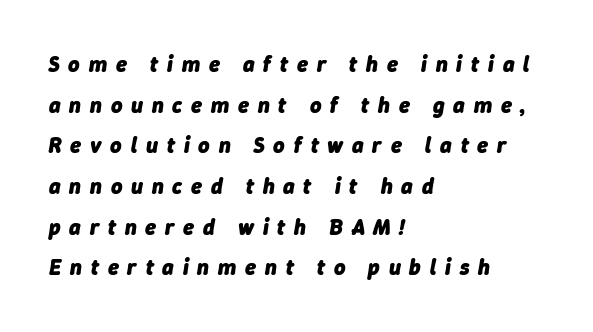
The rendering anchors every line to the left-hand side. Quick note: italic. Stroke thickness is high; the sample reads as a true bold. What stands out about the letter spacing? Its width — letters are far apart.
